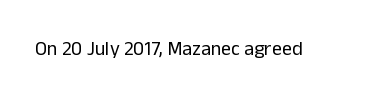
The image shows 20 px text type, upright; set normal letter spacing, not underlined.
